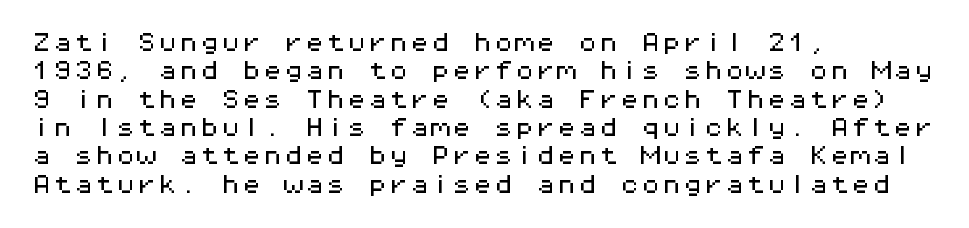
Posture: upright roman. The foot of each line stays bare and open. The passage shown stacks its lines at a standard gap. Alignment: flush left. The horizontal fit of the characters is conventional and even.
